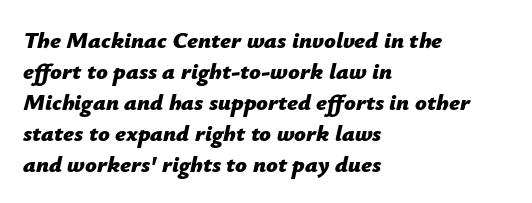
The space beneath each line is pristine and unruled. Normally led — the rows are evenly, conventionally spaced. You'd pick this weight for a headline — it's a proper bold. The face used here has a pronounced slope to its letters. Typeset ragged right — the left edge is the straight one. Spacing between characters is what you'd get straight out of the box.
